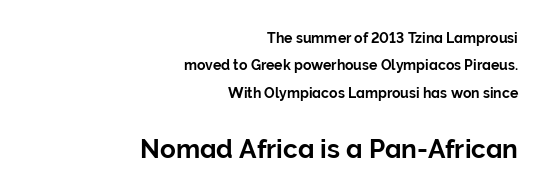
Check under the words: just untouched page. In terms of posture, this sample is upright. Characters follow at the spacing the type designer built in. Caption: multi-line text, flush right, ragged left.
